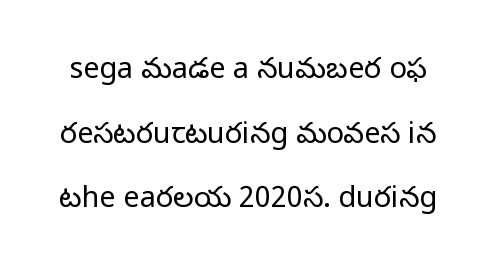
The image shows 29 px regular-weight sans-serif type, upright; set loose line spacing (2.23x), normal letter spacing, not underlined; low stroke contrast and a medium x-height.
